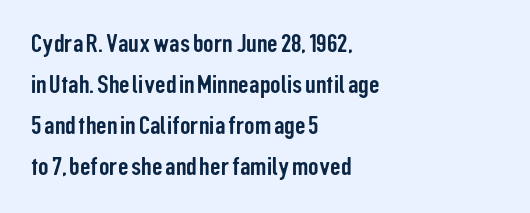
Descenders hang freely into open space. The font's upright variant was chosen for this text. Alignment: flush left. Leading: standard. The letterforms sit shoulder to shoulder at normal distance.
